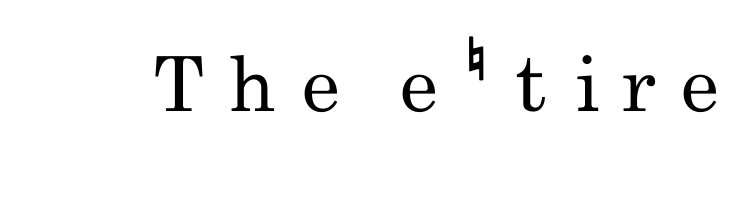
Q: Is the text bold? A: No.
Q: Is the text italic (slanted)? A: No, it is upright.
Q: Is the typeface a serif or a sans-serif typeface? A: Sans-serif.
Q: Is the text underlined? A: No.
Q: Is the spacing between letters normal or unusually wide? A: Unusually wide.
Q: Width (condensed, normal, or wide)? A: Condensed.
Q: Stroke contrast? A: Low.
Q: x-height? A: Small.
Q: Monospaced? A: No.
